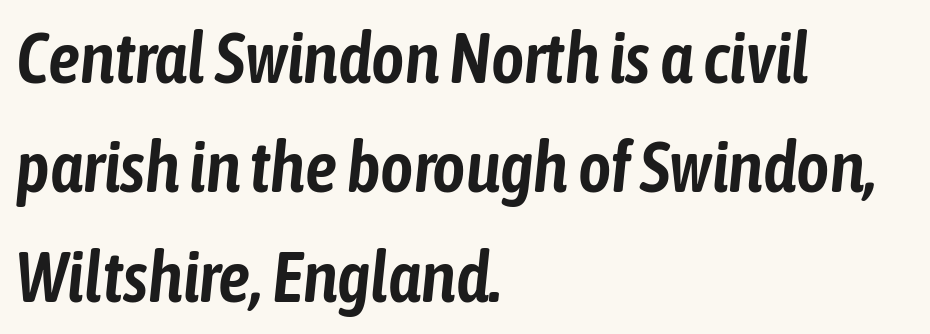
{"italic": "yes", "lean": "right", "slant_degrees": 6, "width": "condensed", "stroke_contrast": "low", "x_height": "medium", "monospaced": "no", "underline": "no", "align": "left", "line_spacing": "normal", "line_spacing_ratio": 1.54, "letter_spacing": "normal", "letter_spacing_em": 0.0, "glyph_px": 71}
